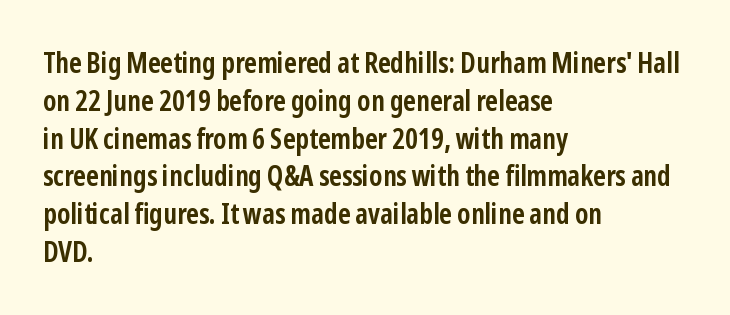
The image shows 28 px semibold, condensed sans-serif type, upright; set left-aligned, normal line spacing (1.35x), normal letter spacing, not underlined; low stroke contrast and a medium x-height.
